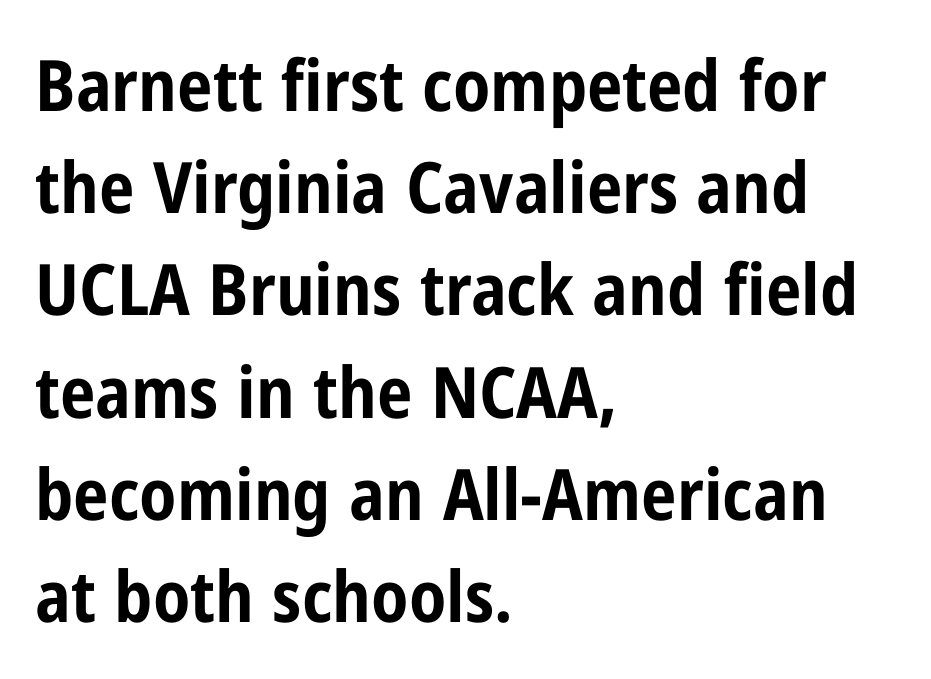
Tracking here is standard; glyphs follow each other at the usual distance. Designer's note — italics off, roman on. These lines are rendered in a variable-pitch font. This is sans-serif lettering, the kind often seen on screens and signage. The leading is moderate, giving the passage an even texture.
